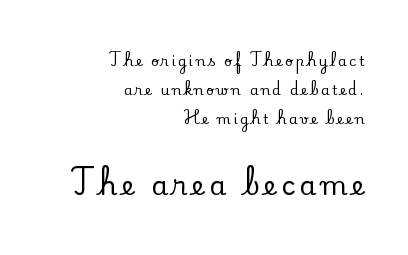
The rendering enlarges the type as you move from the upper chunk to the lower. The words here are not underlined. In CSS terms this would be text-align: right. The passage shown stacks its lines with a broad gap. The lettering stays uniformly vertical, giving the passage a roman look.
